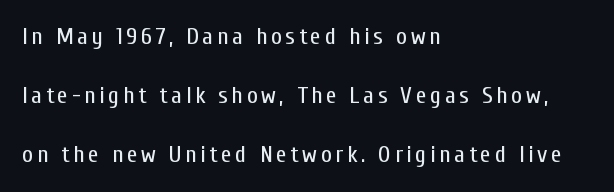
The image shows 24 px text type, upright; set left-aligned, loose line spacing (2.46x), not underlined.
